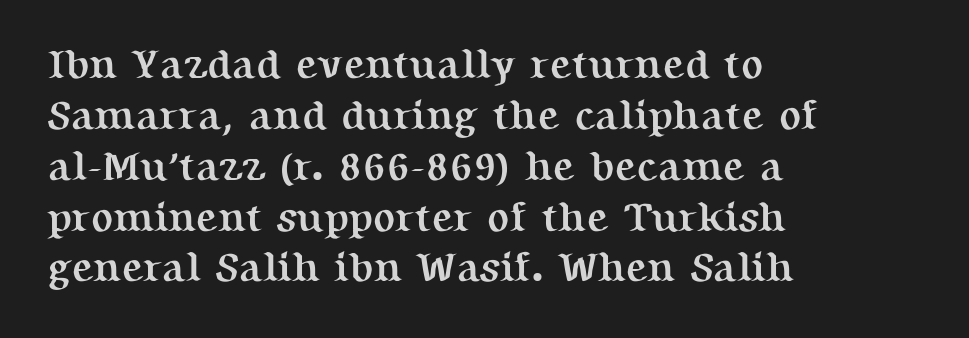
{"serif": "yes", "italic": "no", "bold": "yes", "weight": "semibold", "width": "normal", "stroke_contrast": "medium", "x_height": "medium", "monospaced": "no", "underline": "no", "align": "left", "line_spacing_ratio": 1.24, "letter_spacing": "normal", "letter_spacing_em": 0.0, "glyph_px": 41}
